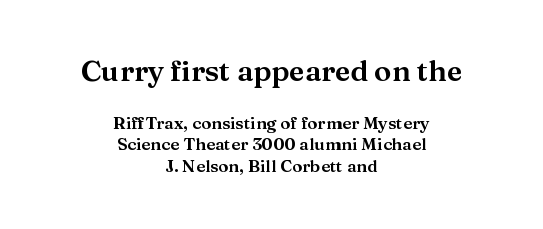
{"serif": "yes", "italic": "no", "width": "normal", "stroke_contrast": "medium", "x_height": "medium", "monospaced": "no", "underline": "no", "align": "center", "line_spacing": "normal", "line_spacing_ratio": 1.26, "letter_spacing": "normal", "letter_spacing_em": 0.0, "larger_block": "first", "size_ratio": 1.71, "glyph_px": 29}
